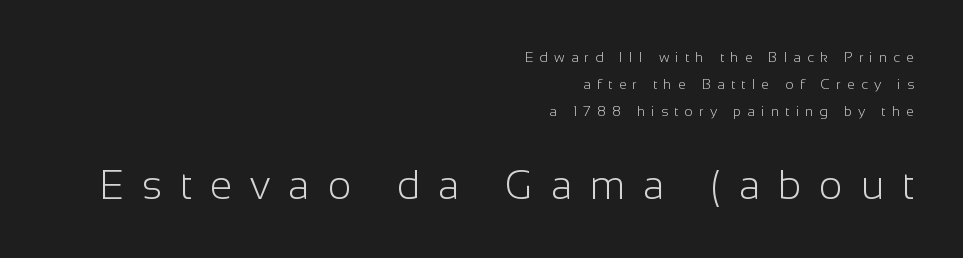
Size hierarchy here favors the trailing block over the leading one. The text block is weighted toward the right margin, trailing off unevenly leftward. Is the stroke heavy? The answer is a plain regular-or-lighter. The block of text is sparse from top to bottom, with ample space between rows.
